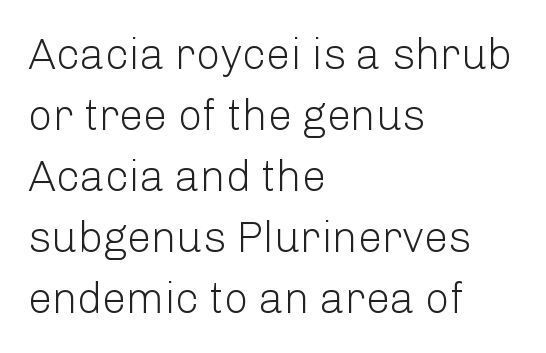
Q: Is the text bold? A: No.
Q: Is the text italic (slanted)? A: No, it is upright.
Q: Is the typeface a serif or a sans-serif typeface? A: Sans-serif.
Q: Is the text underlined? A: No.
Q: How is the paragraph aligned? A: Left-aligned.
Q: Is the spacing between letters normal or unusually wide? A: Normal.
Q: Is the spacing between lines tight, normal or loose? A: Normal.
Q: Width (condensed, normal, or wide)? A: Normal.
Q: Stroke contrast? A: Low.
Q: x-height? A: Medium.
Q: Monospaced? A: No.
